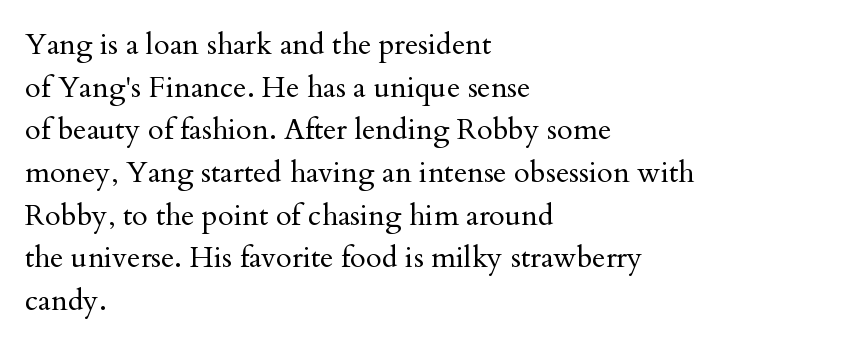
Q: Is the text bold? A: No.
Q: Is the text italic (slanted)? A: No, it is upright.
Q: Is the typeface a serif or a sans-serif typeface? A: Serif.
Q: Is the text underlined? A: No.
Q: How is the paragraph aligned? A: Left-aligned.
Q: Is the spacing between letters normal or unusually wide? A: Normal.
Q: Is the spacing between lines tight, normal or loose? A: Normal.
Q: Width (condensed, normal, or wide)? A: Normal.
Q: Stroke contrast? A: Medium.
Q: x-height? A: Small.
Q: Monospaced? A: No.
